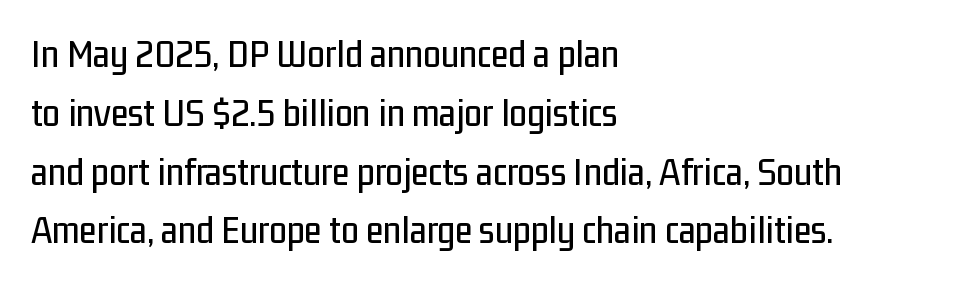
Q: Is the text italic (slanted)? A: No, it is upright.
Q: Is the typeface a serif or a sans-serif typeface? A: Sans-serif.
Q: Is the text underlined? A: No.
Q: How is the paragraph aligned? A: Left-aligned.
Q: Is the spacing between letters normal or unusually wide? A: Normal.
Q: Is the spacing between lines tight, normal or loose? A: Normal.
Q: Width (condensed, normal, or wide)? A: Condensed.
Q: Stroke contrast? A: Low.
Q: x-height? A: Medium.
Q: Monospaced? A: No.
